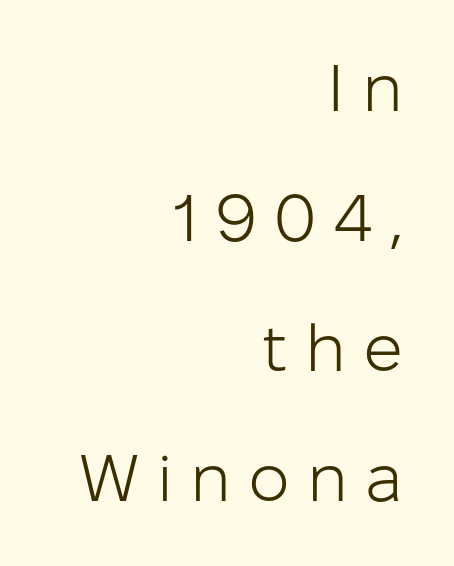
Q: Is the text bold? A: No.
Q: Is the text italic (slanted)? A: No, it is upright.
Q: Is the typeface a serif or a sans-serif typeface? A: Sans-serif.
Q: Is the text underlined? A: No.
Q: How is the paragraph aligned? A: Right-aligned.
Q: Is the spacing between letters normal or unusually wide? A: Unusually wide.
Q: Is the spacing between lines tight, normal or loose? A: Loose.
Q: Width (condensed, normal, or wide)? A: Normal.
Q: Stroke contrast? A: Low.
Q: x-height? A: Medium.
Q: Monospaced? A: No.
